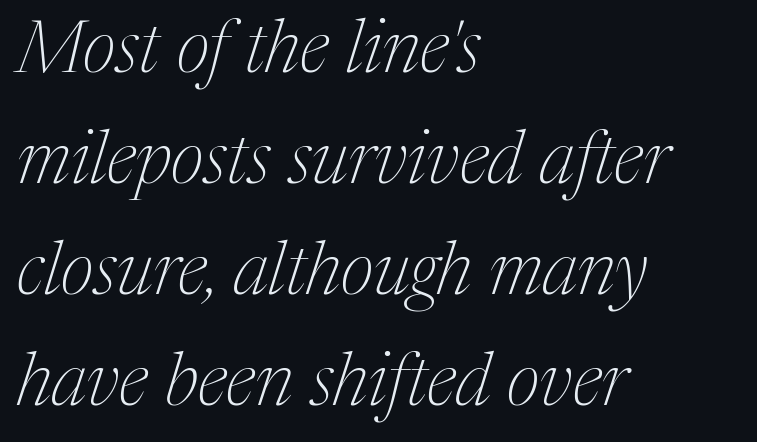
Looks like regular typesetting: each glyph gets only the width it needs. Compared with a centered layout, this one pins lines to the left instead. Observe the ordinary spacing: letters are neighbours, not strangers. Posture: slanted. The letters look calm and open, with moderate or lighter stems. Only glyphs here, with clear space below each row.
